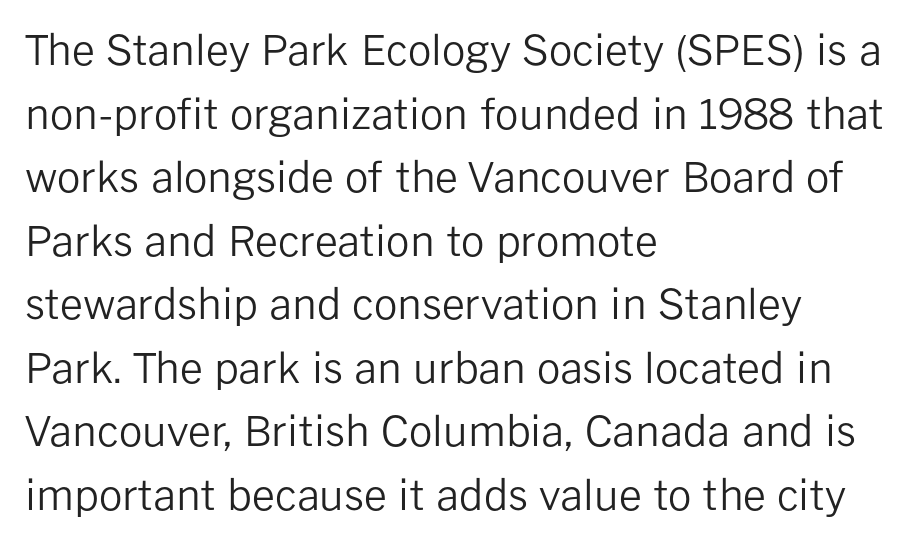
Q: Is the text bold? A: No.
Q: Is the text italic (slanted)? A: No, it is upright.
Q: Is the typeface a serif or a sans-serif typeface? A: Sans-serif.
Q: Is the text underlined? A: No.
Q: How is the paragraph aligned? A: Left-aligned.
Q: Is the spacing between letters normal or unusually wide? A: Normal.
Q: Is the spacing between lines tight, normal or loose? A: Normal.
Q: Width (condensed, normal, or wide)? A: Normal.
Q: Stroke contrast? A: Low.
Q: x-height? A: Medium.
Q: Monospaced? A: No.
